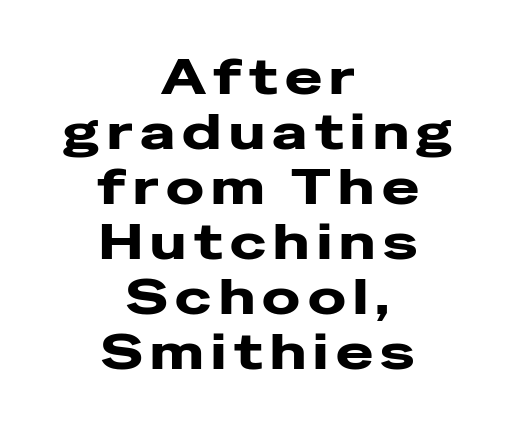
The image shows 50 px heavy, wide sans-serif type, upright; set centered, tight line spacing (1.1x), not underlined; low stroke contrast and a medium x-height.
